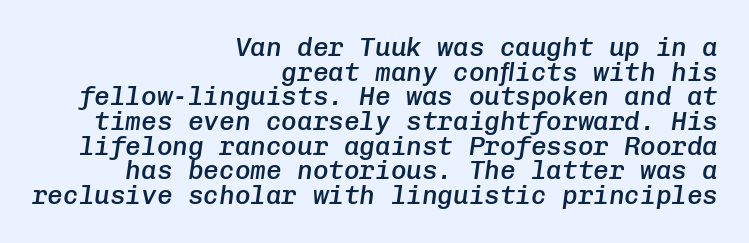
Q: Is the text bold? A: Semi-bold.
Q: Is the text italic (slanted)? A: Yes, it leans right by about 8 degrees.
Q: Is the text underlined? A: No.
Q: How is the paragraph aligned? A: Right-aligned.
Q: Is the spacing between letters normal or unusually wide? A: Normal.
Q: Is the spacing between lines tight, normal or loose? A: Tight.
